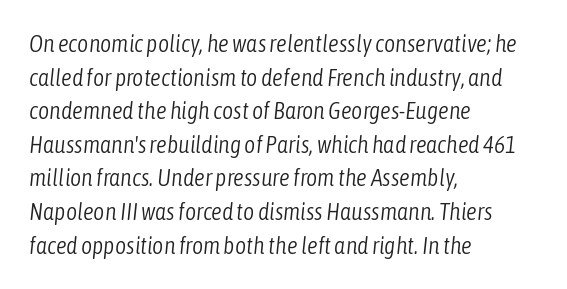
{"italic": "yes", "lean": "right", "slant_degrees": 6, "bold": "no", "underline": "no", "align": "left", "line_spacing": "normal", "line_spacing_ratio": 1.4, "letter_spacing": "normal", "letter_spacing_em": 0.0, "glyph_px": 24}
